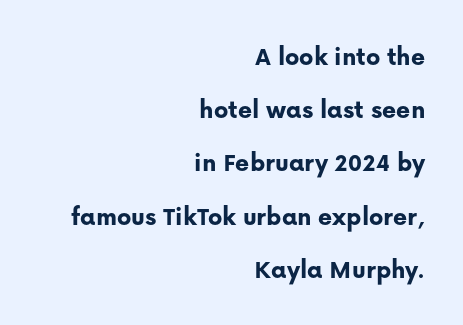
Vertically, the passage feels expansive, rows floating well apart. Emphasis by weight is at full strength: bold. Line ends are locked; line starts wander. Glance below the letters and you will spot only blank space. Tracking here is standard; glyphs follow each other at the usual distance. If you drew a line through each stem, it would be perfectly vertical.
